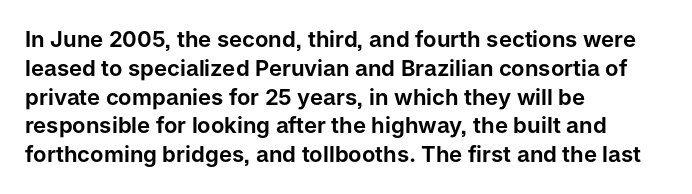
The image shows 22 px text type, upright; set left-aligned, normal line spacing (1.31x), normal letter spacing, not underlined.
